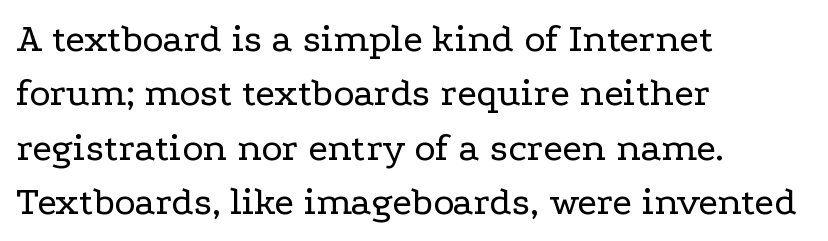
The image shows 40 px regular-weight, wide serif type, upright; set left-aligned, normal line spacing (1.36x), normal letter spacing, not underlined; low stroke contrast and a medium x-height.
